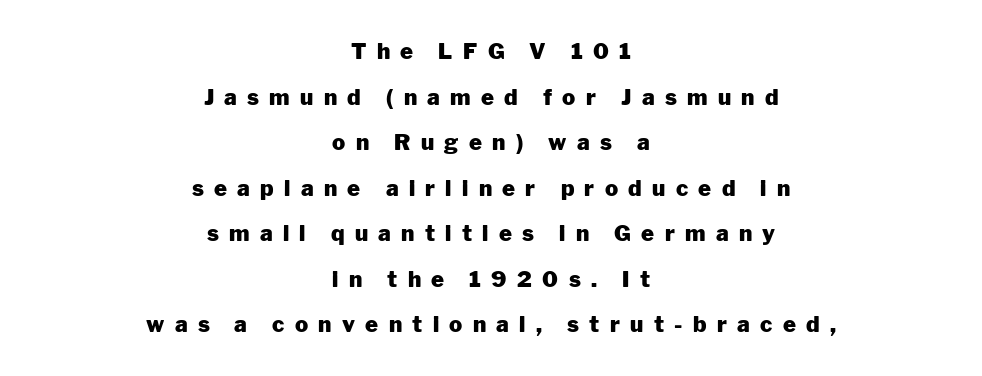
The image shows 22 px bold type, upright; set centered, loose line spacing (2.07x), unusually wide letter spacing (+0.47 em), not underlined.
